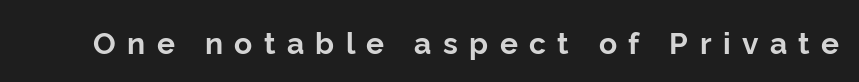
{"serif": "no", "italic": "no", "bold": "yes", "weight": "bold", "width": "normal", "stroke_contrast": "low", "x_height": "medium", "monospaced": "no", "underline": "no", "letter_spacing": "wide", "letter_spacing_em": 0.38, "glyph_px": 30}
